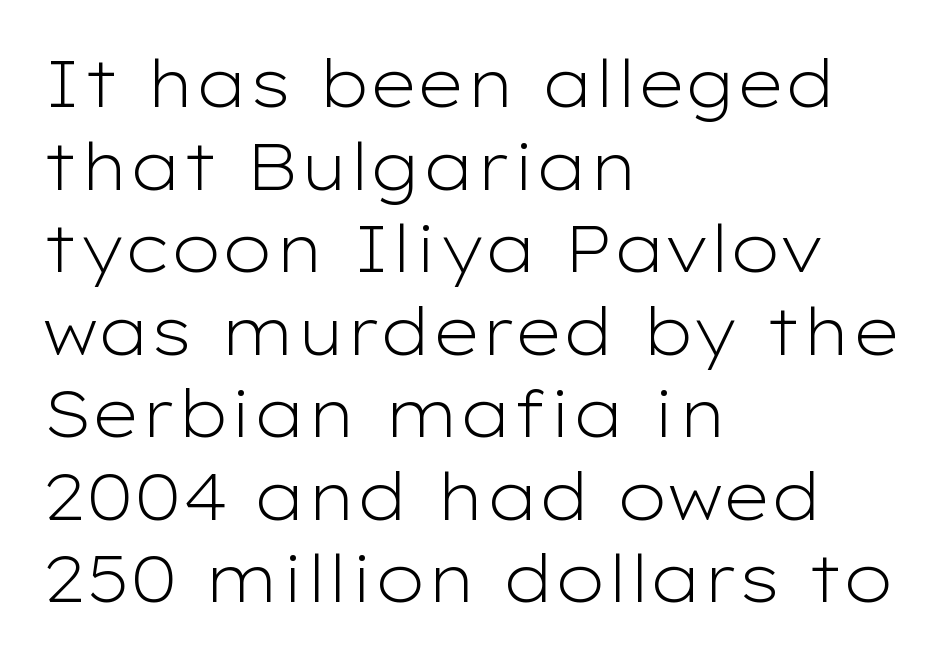
{"serif": "no", "italic": "no", "bold": "no", "weight": "light", "width": "wide", "stroke_contrast": "low", "x_height": "medium", "monospaced": "no", "underline": "no", "align": "left", "line_spacing": "normal", "line_spacing_ratio": 1.27, "letter_spacing": "normal", "letter_spacing_em": 0.0, "glyph_px": 65}
